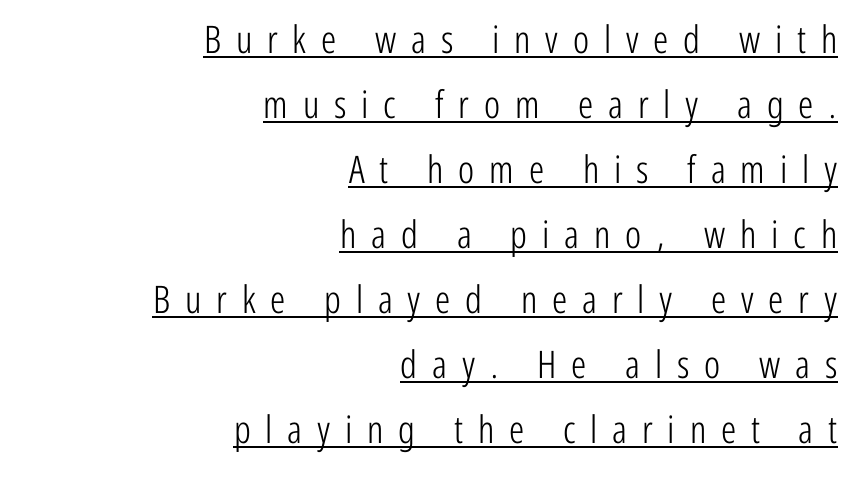
{"serif": "no", "italic": "no", "bold": "no", "weight": "light", "width": "condensed", "stroke_contrast": "low", "x_height": "medium", "monospaced": "no", "underline": "yes", "align": "right", "line_spacing_ratio": 1.71, "letter_spacing": "wide", "letter_spacing_em": 0.39, "glyph_px": 38}
